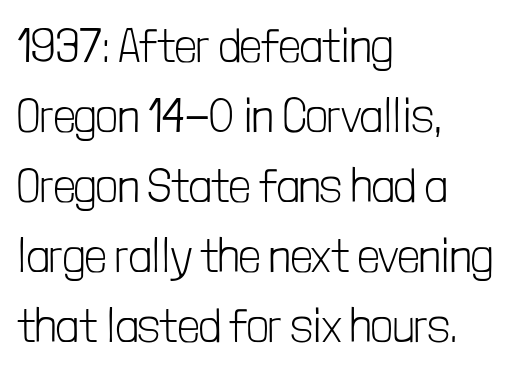
Q: Is the text bold? A: No.
Q: Is the text italic (slanted)? A: No, it is upright.
Q: Is the typeface a serif or a sans-serif typeface? A: Sans-serif.
Q: Is the text underlined? A: No.
Q: How is the paragraph aligned? A: Left-aligned.
Q: Is the spacing between letters normal or unusually wide? A: Normal.
Q: Is the spacing between lines tight, normal or loose? A: Normal.
Q: Width (condensed, normal, or wide)? A: Condensed.
Q: Stroke contrast? A: Low.
Q: x-height? A: Medium.
Q: Monospaced? A: No.
